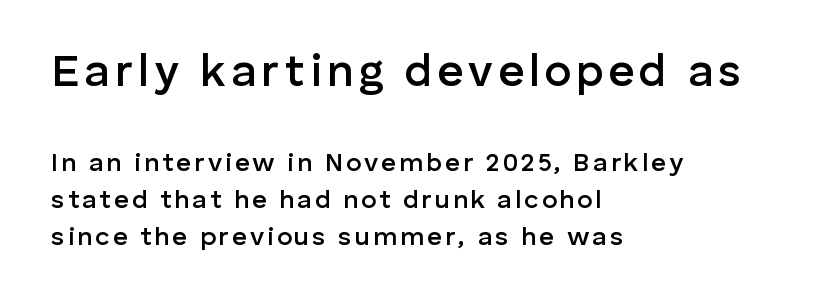
{"serif": "no", "italic": "no", "bold": "semi", "weight": "semibold", "width": "normal", "stroke_contrast": "low", "x_height": "medium", "monospaced": "no", "underline": "no", "align": "left", "line_spacing": "normal", "line_spacing_ratio": 1.42, "larger_block": "first", "size_ratio": 1.73, "glyph_px": 45}
